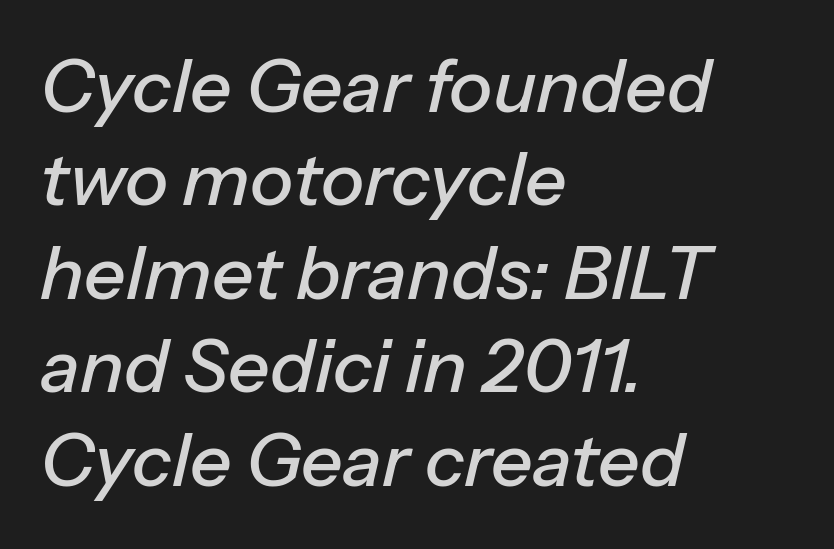
The image shows 73 px text type, italic (leaning right); set left-aligned, normal line spacing (1.28x), normal letter spacing, not underlined; low stroke contrast and a medium x-height.
